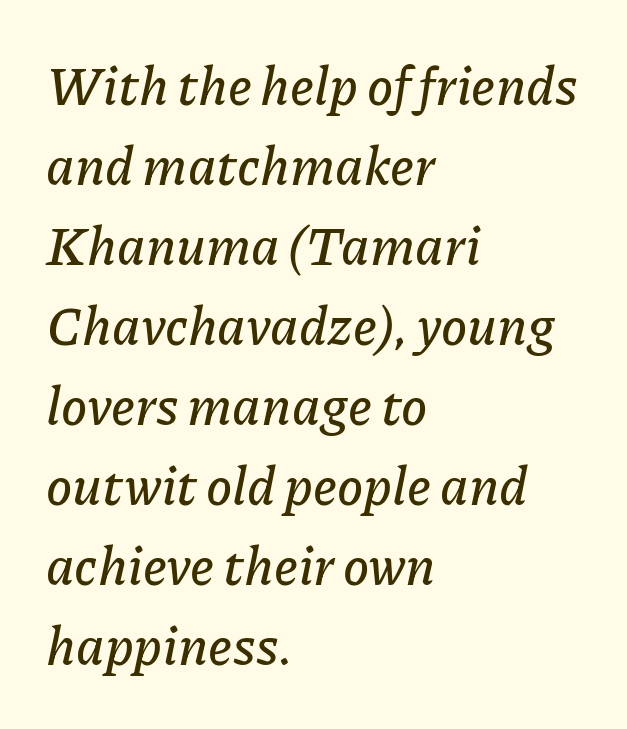
{"italic": "yes", "lean": "right", "slant_degrees": 11, "width": "normal", "stroke_contrast": "low", "x_height": "medium", "monospaced": "no", "underline": "no", "align": "left", "line_spacing": "normal", "line_spacing_ratio": 1.51, "letter_spacing": "normal", "letter_spacing_em": 0.0, "glyph_px": 53}
